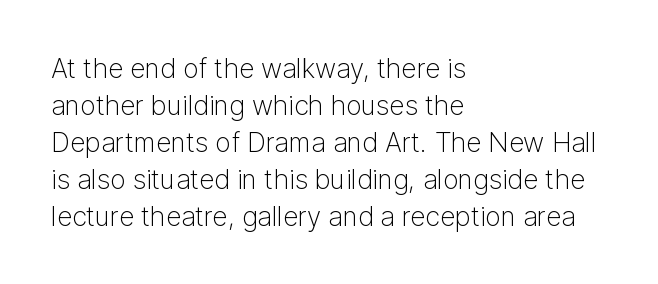
{"italic": "no", "bold": "no", "underline": "no", "align": "left", "line_spacing": "normal", "line_spacing_ratio": 1.37, "letter_spacing": "normal", "letter_spacing_em": 0.0, "glyph_px": 27}
